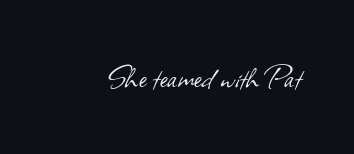
{"serif": "no", "bold": "no", "weight": "light", "width": "normal", "stroke_contrast": "low", "x_height": "small", "monospaced": "no", "underline": "no", "letter_spacing": "normal", "letter_spacing_em": 0.0, "glyph_px": 37}
